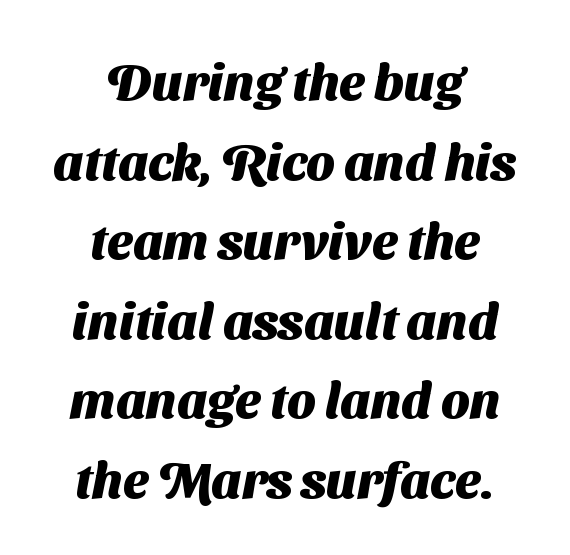
You could not count columns in this text — the font is proportionally spaced. The face used here has the dense, thick strokes of a bold. The face used here is a sans, in the tradition of grotesques and geometrics. The horizontal fit of the characters is conventional and even. Interline gaps are of average width in this sample. Anything drawn beneath the words? Only blank space.
